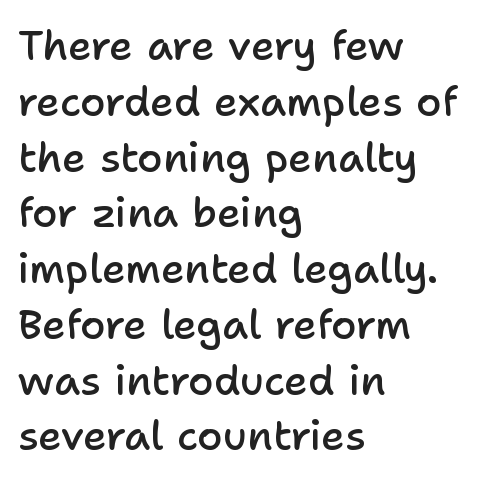
The type is set solid horizontally, with unmodified tracking. Does the copy run flush right? No — it runs flush left. Varying glyph widths throughout — classic text-font behaviour. Italic: no, the glyphs are upright roman. The glyphs are unaccompanied by any horizontal stroke below them. Stroke thickness is moderately raised; the sample reads as semibold.
